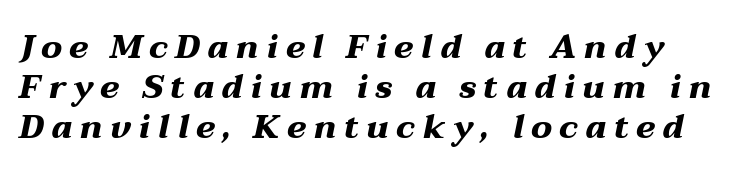
{"italic": "yes", "lean": "right", "slant_degrees": 12, "bold": "yes", "weight": "heavy", "width": "wide", "stroke_contrast": "medium", "x_height": "medium", "monospaced": "no", "underline": "no", "line_spacing_ratio": 1.21, "letter_spacing": "wide", "letter_spacing_em": 0.22, "glyph_px": 33}
